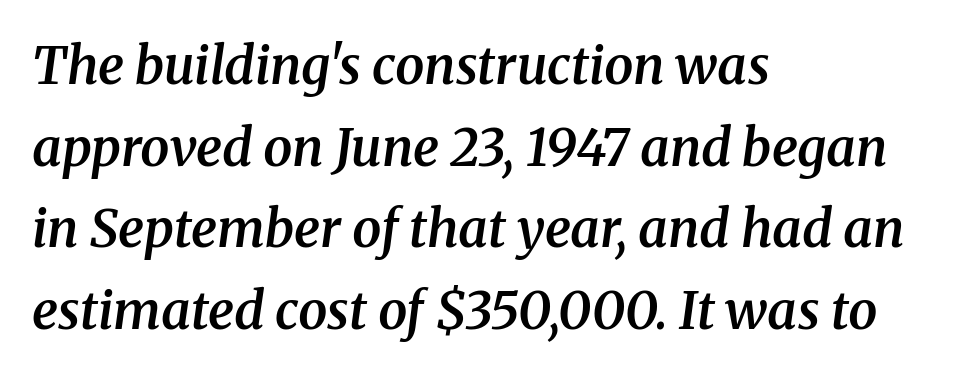
{"serif": "yes", "italic": "yes", "lean": "right", "slant_degrees": 8, "bold": "semi", "weight": "semibold", "width": "normal", "stroke_contrast": "medium", "x_height": "medium", "monospaced": "no", "underline": "no", "align": "left", "line_spacing": "normal", "line_spacing_ratio": 1.57, "letter_spacing": "normal", "letter_spacing_em": 0.0, "glyph_px": 52}
